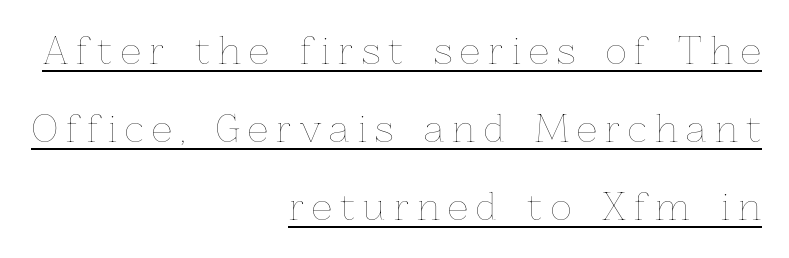
Q: Is the text bold? A: No.
Q: Is the text italic (slanted)? A: No, it is upright.
Q: Is the text underlined? A: Yes.
Q: How is the paragraph aligned? A: Right-aligned.
Q: Is the spacing between letters normal or unusually wide? A: Unusually wide.
Q: Is the spacing between lines tight, normal or loose? A: Loose.
Q: Width (condensed, normal, or wide)? A: Normal.
Q: Stroke contrast? A: Low.
Q: x-height? A: Medium.
Q: Monospaced? A: No.
